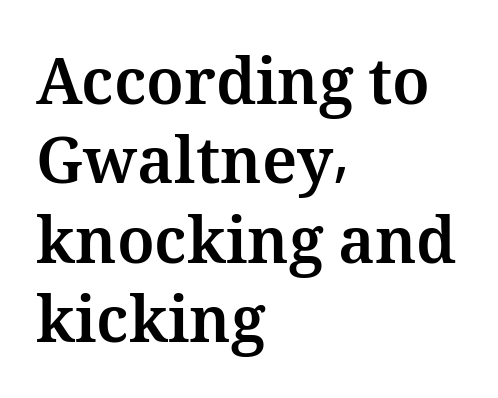
{"italic": "no", "bold": "yes", "weight": "bold", "width": "normal", "stroke_contrast": "medium", "x_height": "medium", "monospaced": "no", "underline": "no", "align": "left", "line_spacing": "normal", "line_spacing_ratio": 1.26, "letter_spacing": "normal", "letter_spacing_em": 0.0, "glyph_px": 63}
